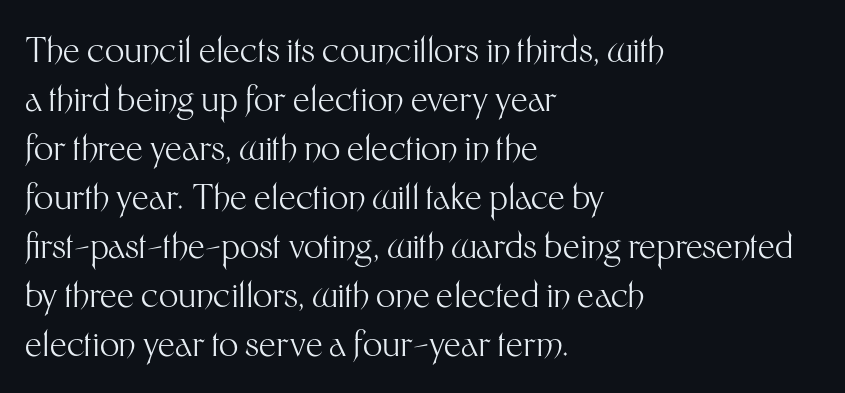
Q: Is the text bold? A: No.
Q: Is the text italic (slanted)? A: No, it is upright.
Q: Is the typeface a serif or a sans-serif typeface? A: Sans-serif.
Q: Is the text underlined? A: No.
Q: How is the paragraph aligned? A: Left-aligned.
Q: Is the spacing between letters normal or unusually wide? A: Normal.
Q: Is the spacing between lines tight, normal or loose? A: Normal.
Q: Width (condensed, normal, or wide)? A: Normal.
Q: Stroke contrast? A: Medium.
Q: x-height? A: Medium.
Q: Monospaced? A: No.
